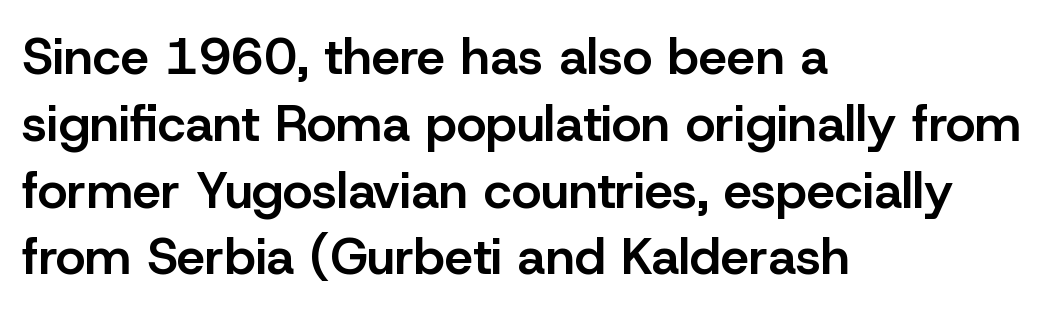
{"serif": "no", "italic": "no", "bold": "semi", "weight": "semibold", "width": "normal", "stroke_contrast": "low", "x_height": "medium", "monospaced": "no", "underline": "no", "align": "left", "line_spacing": "normal", "line_spacing_ratio": 1.31, "letter_spacing": "normal", "letter_spacing_em": 0.0, "glyph_px": 51}
